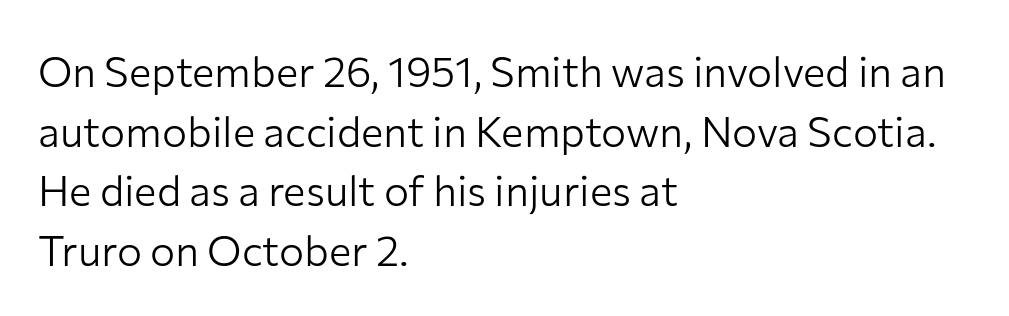
Q: Is the text bold? A: No.
Q: Is the text italic (slanted)? A: No, it is upright.
Q: Is the typeface a serif or a sans-serif typeface? A: Sans-serif.
Q: Is the text underlined? A: No.
Q: How is the paragraph aligned? A: Left-aligned.
Q: Is the spacing between letters normal or unusually wide? A: Normal.
Q: Is the spacing between lines tight, normal or loose? A: Normal.
Q: Width (condensed, normal, or wide)? A: Normal.
Q: Stroke contrast? A: Low.
Q: x-height? A: Medium.
Q: Monospaced? A: No.
